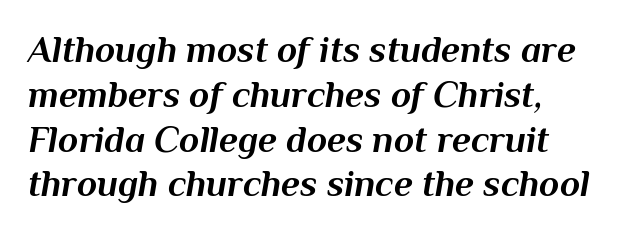
The image shows 37 px bold type, italic (leaning right); set line spacing 1.21x, normal letter spacing, not underlined; medium stroke contrast and a medium x-height.
